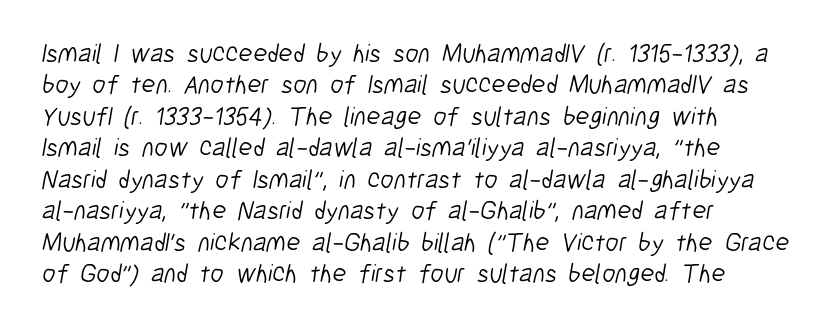
Q: Is the text bold? A: No.
Q: Is the text underlined? A: No.
Q: How is the paragraph aligned? A: Left-aligned.
Q: Is the spacing between letters normal or unusually wide? A: Normal.
